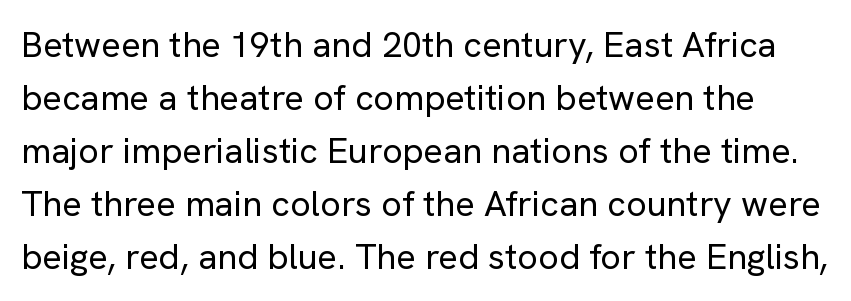
Q: Is the text bold? A: No.
Q: Is the text italic (slanted)? A: No, it is upright.
Q: Is the typeface a serif or a sans-serif typeface? A: Sans-serif.
Q: Is the text underlined? A: No.
Q: Is the spacing between letters normal or unusually wide? A: Normal.
Q: Is the spacing between lines tight, normal or loose? A: Normal.
Q: Width (condensed, normal, or wide)? A: Normal.
Q: Stroke contrast? A: Low.
Q: x-height? A: Medium.
Q: Monospaced? A: No.
